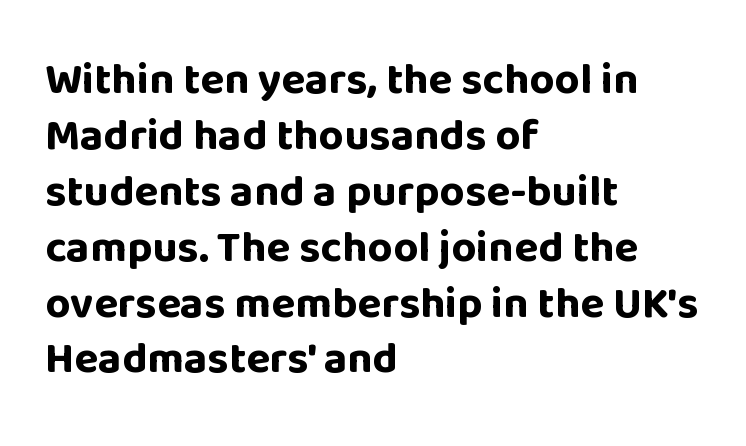
Serifs: no, the terminals of the letterforms are clean. Posture: vertical. Think of a printed novel: that variable character pitch is what you see here. Weight: bold.
